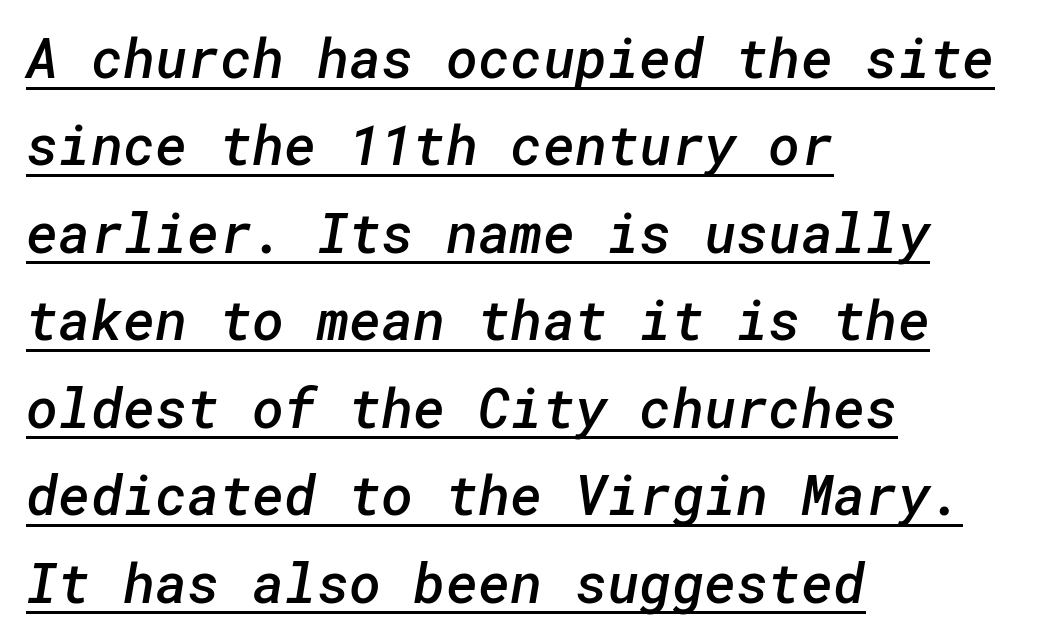
Q: Is the text bold? A: Semi-bold.
Q: Is the typeface a serif or a sans-serif typeface? A: Sans-serif.
Q: Is the text underlined? A: Yes.
Q: How is the paragraph aligned? A: Left-aligned.
Q: Is the spacing between letters normal or unusually wide? A: Normal.
Q: Is the spacing between lines tight, normal or loose? A: Normal.
Q: Width (condensed, normal, or wide)? A: Normal.
Q: Stroke contrast? A: Low.
Q: x-height? A: Medium.
